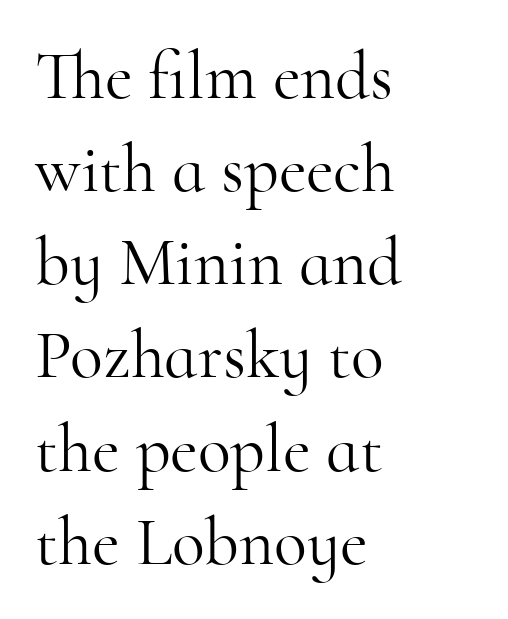
Rule under the text: the space is simply empty. Is this a fixed-width face? No — the glyphs have proportional, varying widths. Little horizontal feet cap the strokes, marking this as serif type. The lettering stays uniformly vertical, giving the passage a roman look.
